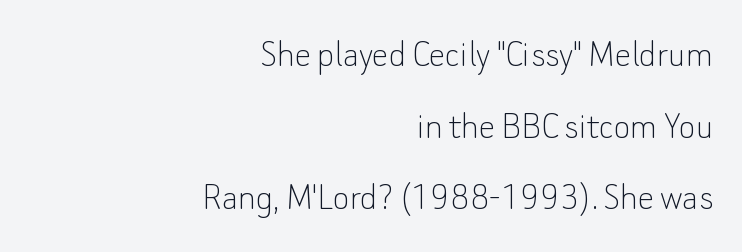
{"serif": "no", "italic": "no", "bold": "no", "weight": "thin", "width": "normal", "stroke_contrast": "low", "x_height": "small", "monospaced": "no", "underline": "no", "align": "right", "line_spacing_ratio": 1.75, "letter_spacing": "normal", "letter_spacing_em": 0.0, "glyph_px": 41}
